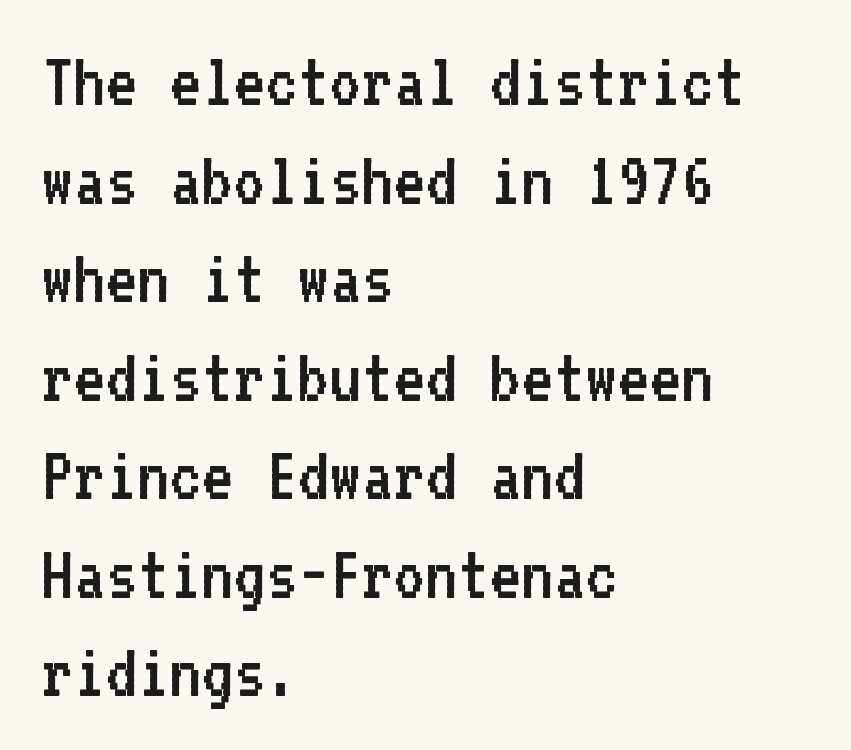
Q: Is the text bold? A: No.
Q: Is the text italic (slanted)? A: No, it is upright.
Q: Is the typeface a serif or a sans-serif typeface? A: Sans-serif.
Q: Is the text underlined? A: No.
Q: How is the paragraph aligned? A: Left-aligned.
Q: Is the spacing between letters normal or unusually wide? A: Normal.
Q: Is the spacing between lines tight, normal or loose? A: Normal.
Q: Width (condensed, normal, or wide)? A: Normal.
Q: Stroke contrast? A: Low.
Q: x-height? A: Medium.
Q: Monospaced? A: Yes.
